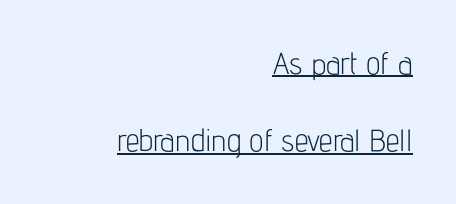
These glyphs show unthickened strokes, regular width or finer. The specimen reads as upright at a glance. The face used here is rendered with its standard letterfit. Is this a fixed-width face? No — the glyphs have proportional, varying widths. Compared with undecorated copy, this sample adds a rule below the words. Nope, no serifs anywhere on these letters.
